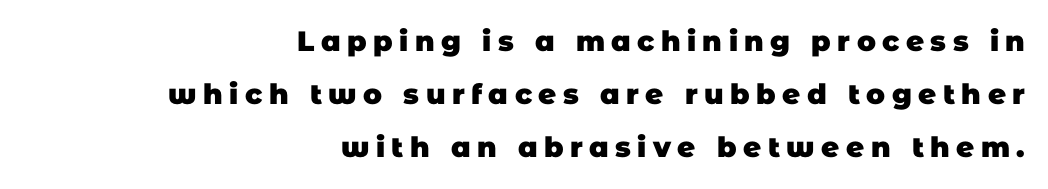
{"serif": "no", "bold": "yes", "weight": "heavy", "width": "normal", "stroke_contrast": "low", "x_height": "large", "monospaced": "no", "underline": "no", "align": "right", "line_spacing": "loose", "line_spacing_ratio": 1.9, "letter_spacing": "wide", "letter_spacing_em": 0.23, "glyph_px": 28}
